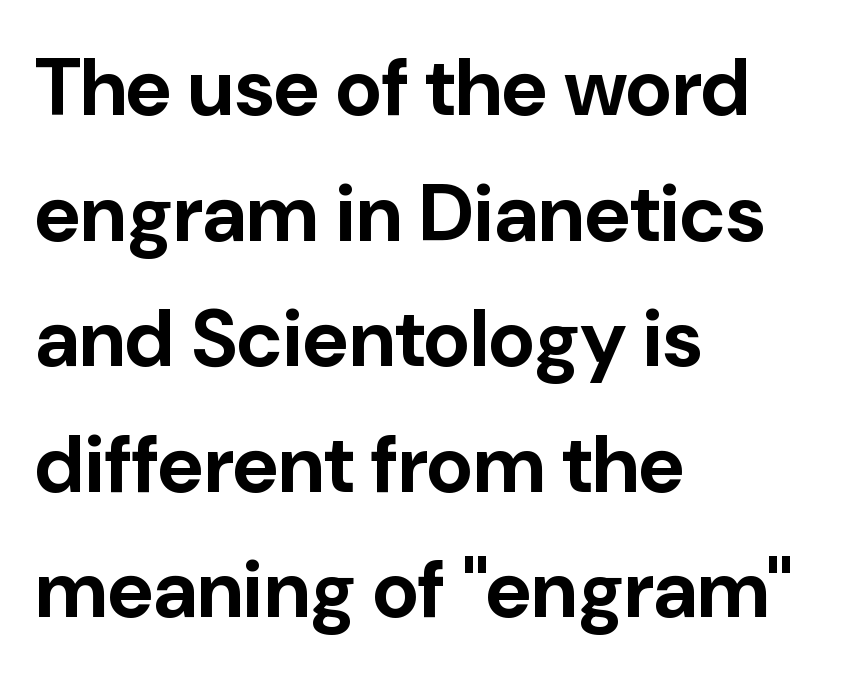
Q: Is the text bold? A: Yes.
Q: Is the text italic (slanted)? A: No, it is upright.
Q: Is the typeface a serif or a sans-serif typeface? A: Sans-serif.
Q: Is the text underlined? A: No.
Q: How is the paragraph aligned? A: Left-aligned.
Q: Is the spacing between letters normal or unusually wide? A: Normal.
Q: Is the spacing between lines tight, normal or loose? A: Normal.
Q: Width (condensed, normal, or wide)? A: Normal.
Q: Stroke contrast? A: Low.
Q: x-height? A: Medium.
Q: Monospaced? A: No.
